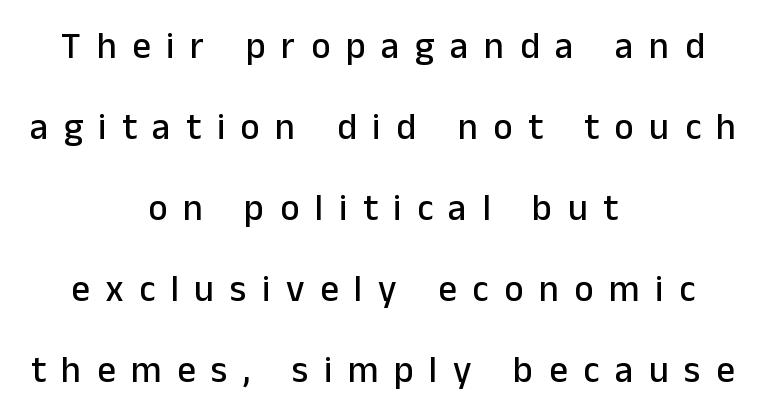
{"serif": "no", "italic": "no", "width": "normal", "stroke_contrast": "low", "x_height": "medium", "monospaced": "no", "underline": "no", "align": "center", "line_spacing": "loose", "line_spacing_ratio": 2.19, "letter_spacing": "wide", "letter_spacing_em": 0.42, "glyph_px": 37}
